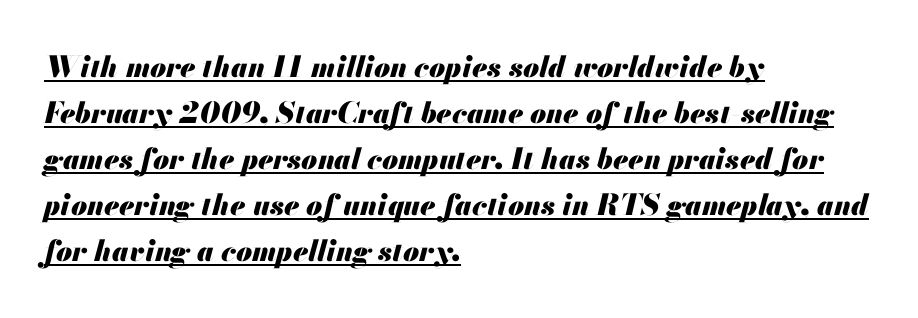
{"italic": "yes", "lean": "right", "slant_degrees": 13, "bold": "yes", "weight": "heavy", "width": "normal", "stroke_contrast": "medium", "x_height": "small", "monospaced": "no", "underline": "yes", "align": "left", "line_spacing": "normal", "line_spacing_ratio": 1.59, "letter_spacing": "normal", "letter_spacing_em": 0.0, "glyph_px": 29}
